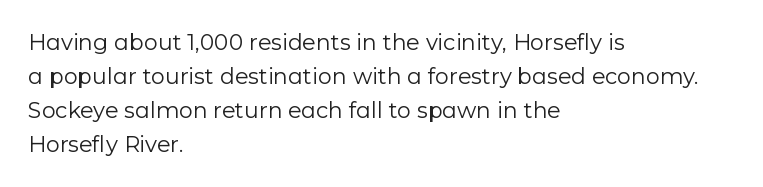
The image shows 22 px text type, upright; set left-aligned, normal line spacing (1.55x), normal letter spacing, not underlined.
